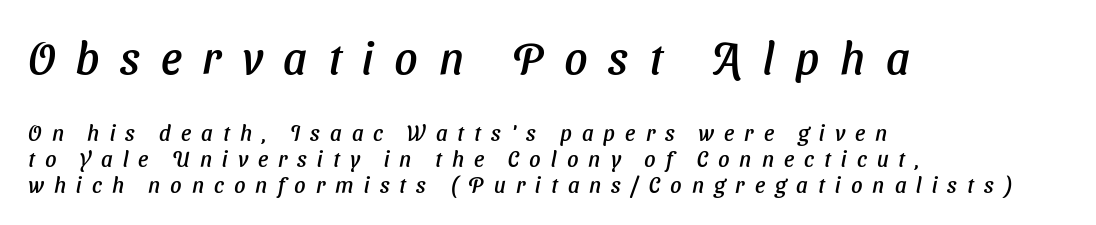
Q: Is the text italic (slanted)? A: Yes, it leans right by about 11 degrees.
Q: Is the text underlined? A: No.
Q: How is the paragraph aligned? A: Left-aligned.
Q: Is the spacing between letters normal or unusually wide? A: Unusually wide.
Q: Which block of text is set in a larger size, the first (top) or the second (bottom)? A: The first (top) one.
Q: Width (condensed, normal, or wide)? A: Normal.
Q: Stroke contrast? A: Low.
Q: x-height? A: Medium.
Q: Monospaced? A: No.
